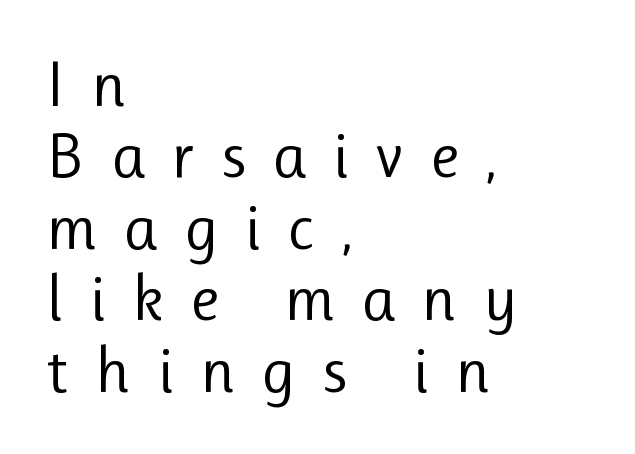
These lines were composed using upright roman letters. This sample has the flowing, uneven cadence of proportional lettering. The gap between lines stays unmarked. In terms of letterform style, serifs are entirely absent. This rendering widens character spacing well past its baseline value.
